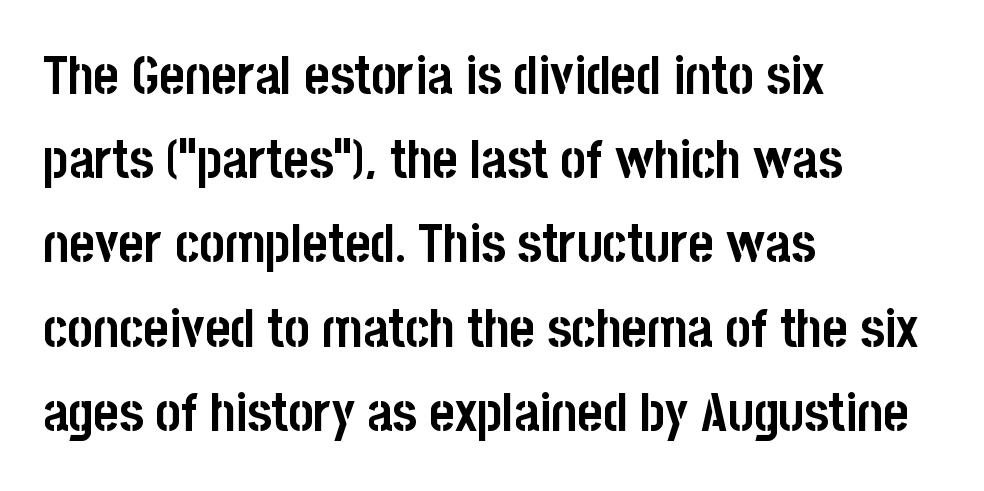
{"serif": "no", "italic": "no", "bold": "yes", "weight": "semibold", "width": "condensed", "stroke_contrast": "low", "x_height": "large", "monospaced": "no", "underline": "no", "align": "left", "line_spacing": "normal", "line_spacing_ratio": 1.56, "letter_spacing": "normal", "letter_spacing_em": 0.0, "glyph_px": 54}
